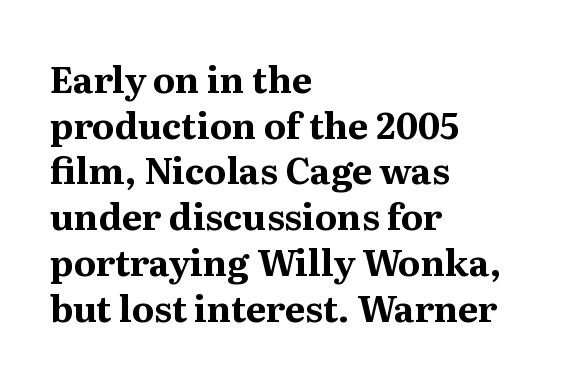
{"serif": "yes", "italic": "no", "bold": "yes", "weight": "bold", "width": "normal", "stroke_contrast": "medium", "x_height": "medium", "monospaced": "no", "underline": "no", "align": "left", "line_spacing": "normal", "line_spacing_ratio": 1.27, "letter_spacing": "normal", "letter_spacing_em": 0.0, "glyph_px": 36}
